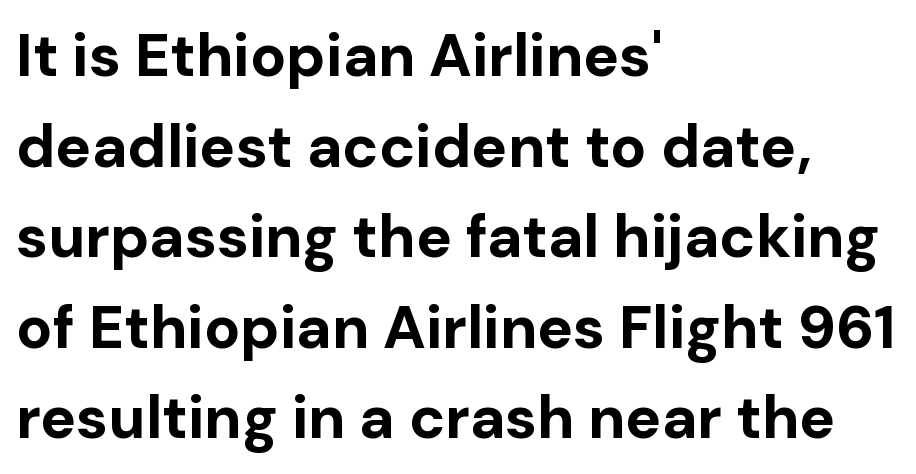
Q: Is the text bold? A: Yes.
Q: Is the text italic (slanted)? A: No, it is upright.
Q: Is the typeface a serif or a sans-serif typeface? A: Sans-serif.
Q: Is the text underlined? A: No.
Q: How is the paragraph aligned? A: Left-aligned.
Q: Is the spacing between letters normal or unusually wide? A: Normal.
Q: Is the spacing between lines tight, normal or loose? A: Normal.
Q: Width (condensed, normal, or wide)? A: Normal.
Q: Stroke contrast? A: Low.
Q: x-height? A: Medium.
Q: Monospaced? A: No.
